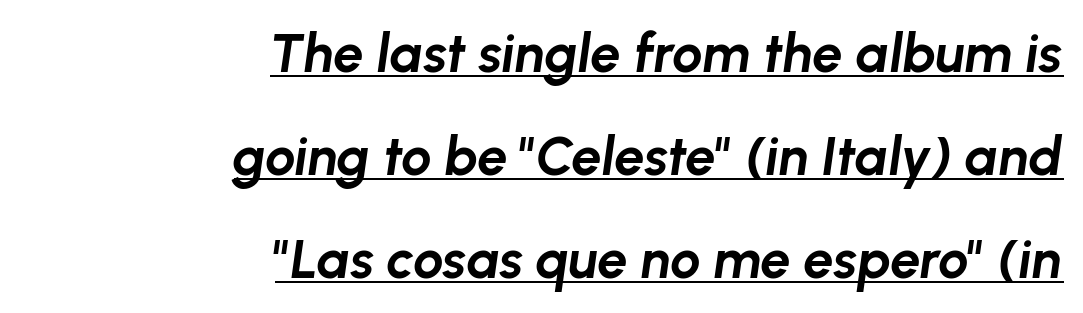
{"italic": "yes", "lean": "right", "slant_degrees": 8, "bold": "yes", "weight": "bold", "width": "normal", "stroke_contrast": "low", "x_height": "medium", "monospaced": "no", "underline": "yes", "align": "right", "line_spacing": "loose", "line_spacing_ratio": 1.91, "letter_spacing": "normal", "letter_spacing_em": 0.0, "glyph_px": 54}
